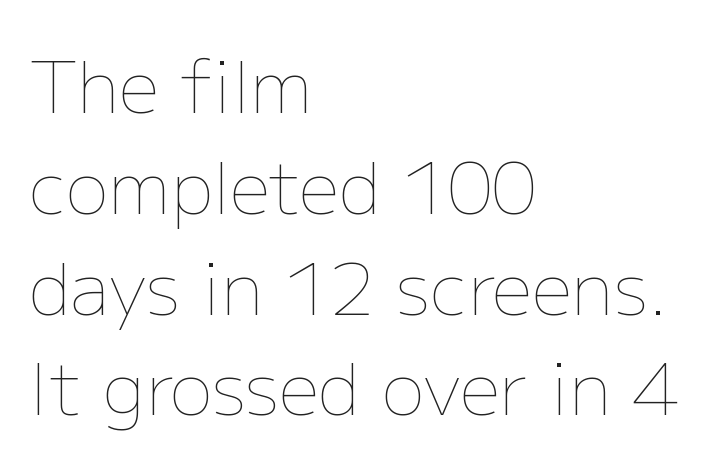
A classic flush-left, rag-right setting is used for this passage. In terms of posture, this sample is upright. The letters advance in unequal steps, a hallmark of proportional type. Check the space under the baseline: it is left empty.
